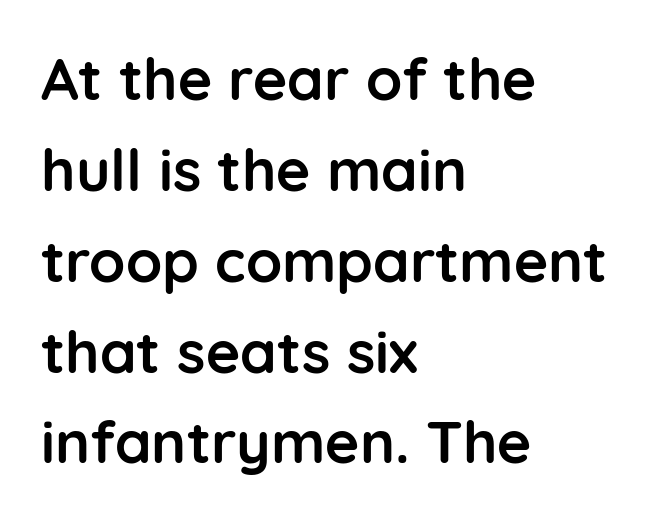
The image shows 59 px semibold sans-serif type, upright; set left-aligned, normal line spacing (1.54x), normal letter spacing, not underlined; low stroke contrast and a medium x-height.
